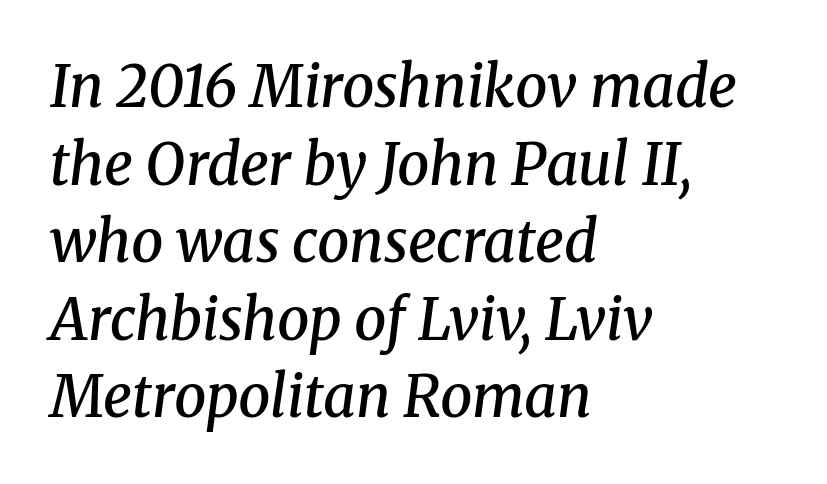
Q: Is the text bold? A: Semi-bold.
Q: Is the text italic (slanted)? A: Yes, it leans right by about 8 degrees.
Q: Is the typeface a serif or a sans-serif typeface? A: Serif.
Q: Is the text underlined? A: No.
Q: How is the paragraph aligned? A: Left-aligned.
Q: Is the spacing between letters normal or unusually wide? A: Normal.
Q: Is the spacing between lines tight, normal or loose? A: Normal.
Q: Width (condensed, normal, or wide)? A: Normal.
Q: Stroke contrast? A: Medium.
Q: x-height? A: Medium.
Q: Monospaced? A: No.
